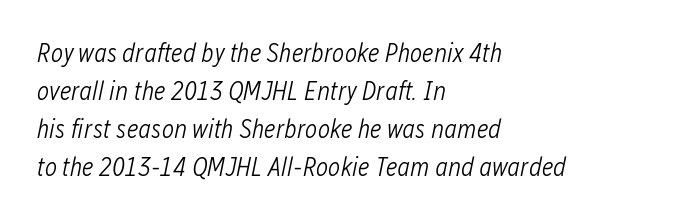
The image shows 26 px text type, italic (leaning right); set left-aligned, normal line spacing (1.46x), normal letter spacing, not underlined.
